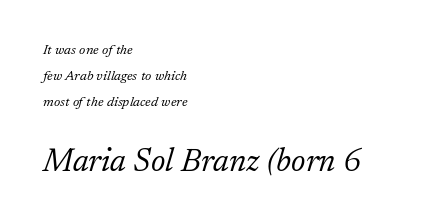
The image shows 32 px light serif type, italic (leaning right); set left-aligned, line spacing 1.86x, normal letter spacing, not underlined; the second (bottom) block is 2.29x larger; low stroke contrast and a medium x-height.
